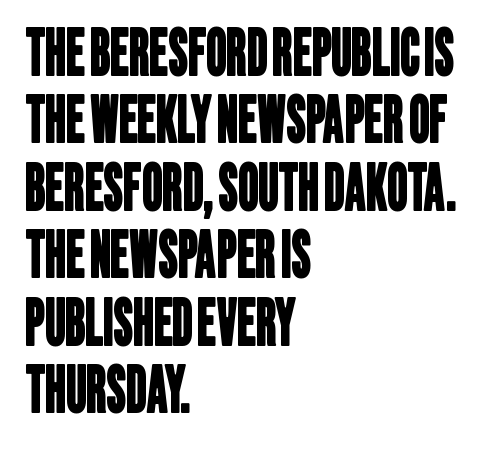
Spacing verdict: proportional, widths tailored to each character. Plain, unruled lines of type. Regarding leading, the lines here are crowded together. Compared with a centered layout, this one pins lines to the left instead. A typesetter would call this zero additional tracking.
